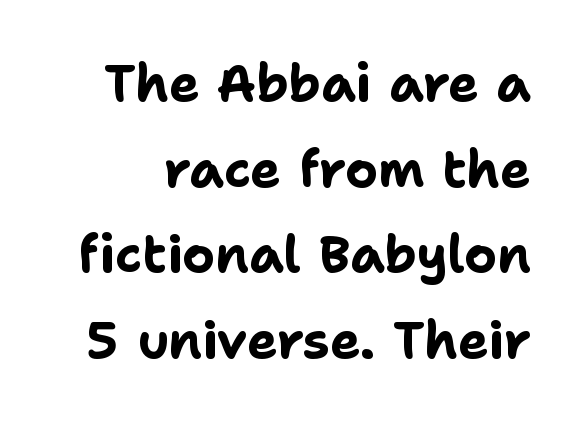
Q: Is the text bold? A: Yes.
Q: Is the text italic (slanted)? A: No, it is upright.
Q: Is the typeface a serif or a sans-serif typeface? A: Sans-serif.
Q: Is the text underlined? A: No.
Q: Is the spacing between letters normal or unusually wide? A: Normal.
Q: Is the spacing between lines tight, normal or loose? A: Normal.
Q: Width (condensed, normal, or wide)? A: Normal.
Q: Stroke contrast? A: Low.
Q: x-height? A: Medium.
Q: Monospaced? A: No.
